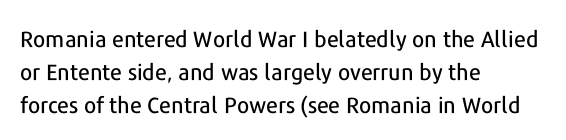
Q: Is the text italic (slanted)? A: No, it is upright.
Q: Is the text underlined? A: No.
Q: How is the paragraph aligned? A: Left-aligned.
Q: Is the spacing between letters normal or unusually wide? A: Normal.
Q: Is the spacing between lines tight, normal or loose? A: Normal.
